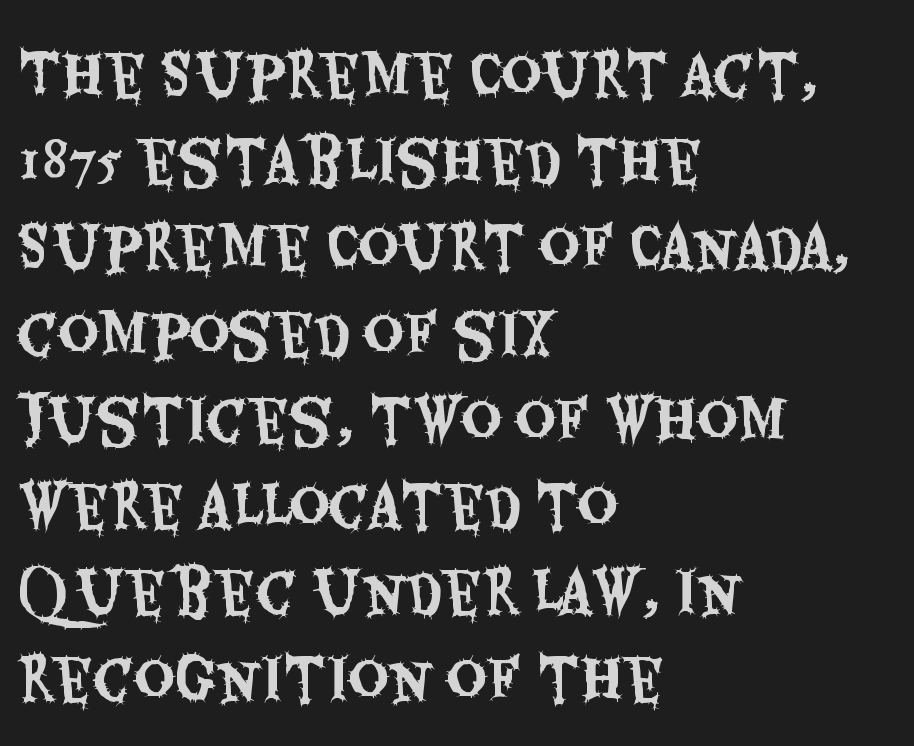
{"serif": "no", "italic": "no", "width": "condensed", "stroke_contrast": "medium", "x_height": "large", "monospaced": "no", "underline": "no", "align": "left", "line_spacing": "normal", "line_spacing_ratio": 1.54, "letter_spacing": "normal", "letter_spacing_em": 0.0, "glyph_px": 56}
